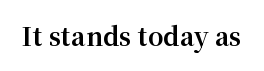
{"italic": "no", "bold": "yes", "underline": "no", "letter_spacing": "normal", "letter_spacing_em": 0.0, "glyph_px": 25}
